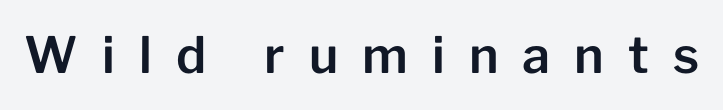
Q: Is the text italic (slanted)? A: No, it is upright.
Q: Is the typeface a serif or a sans-serif typeface? A: Sans-serif.
Q: Is the text underlined? A: No.
Q: Is the spacing between letters normal or unusually wide? A: Unusually wide.
Q: Width (condensed, normal, or wide)? A: Normal.
Q: Stroke contrast? A: Low.
Q: x-height? A: Medium.
Q: Monospaced? A: No.
